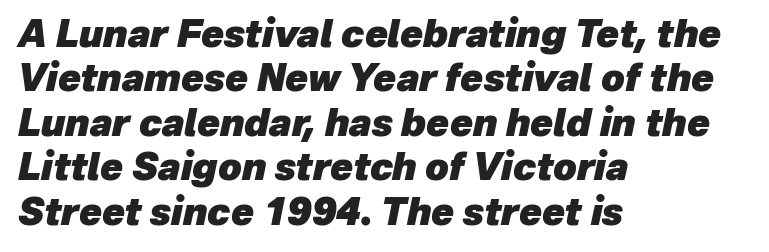
The image shows 37 px heavy type, italic (leaning right); set left-aligned, line spacing 1.2x, normal letter spacing, not underlined; low stroke contrast and a medium x-height.
